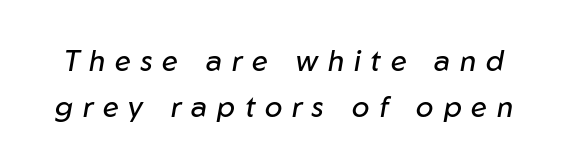
The image shows 29 px regular-weight type, italic (leaning right); set normal line spacing (1.57x), unusually wide letter spacing (+0.34 em), not underlined; low stroke contrast and a medium x-height.
